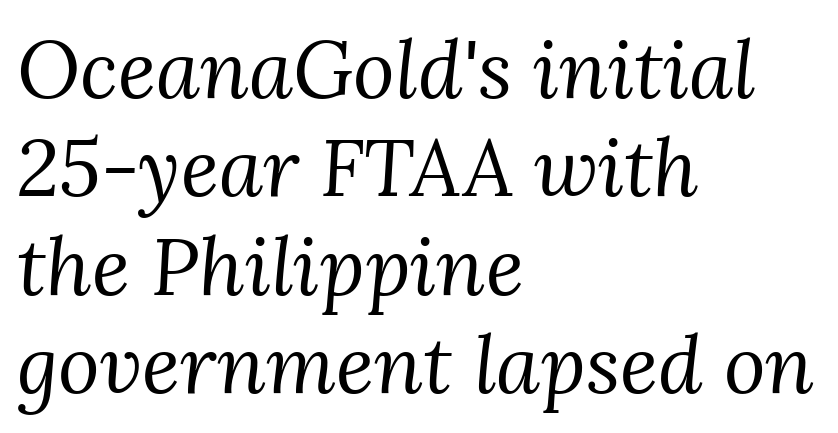
Spacing verdict: proportional, widths tailored to each character. Is the type heavy? It reads as light-to-regular instead. The gap between lines stays unmarked. There is no visible air inserted between adjacent glyphs.
